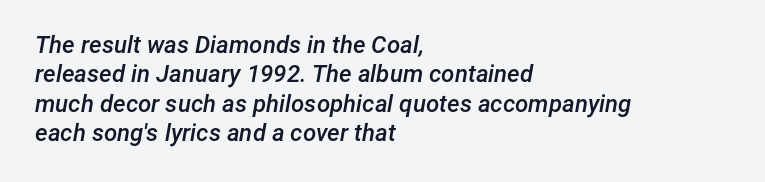
The image shows 24 px text type, italic (leaning right); set left-aligned, line spacing 1.22x, normal letter spacing, not underlined.
